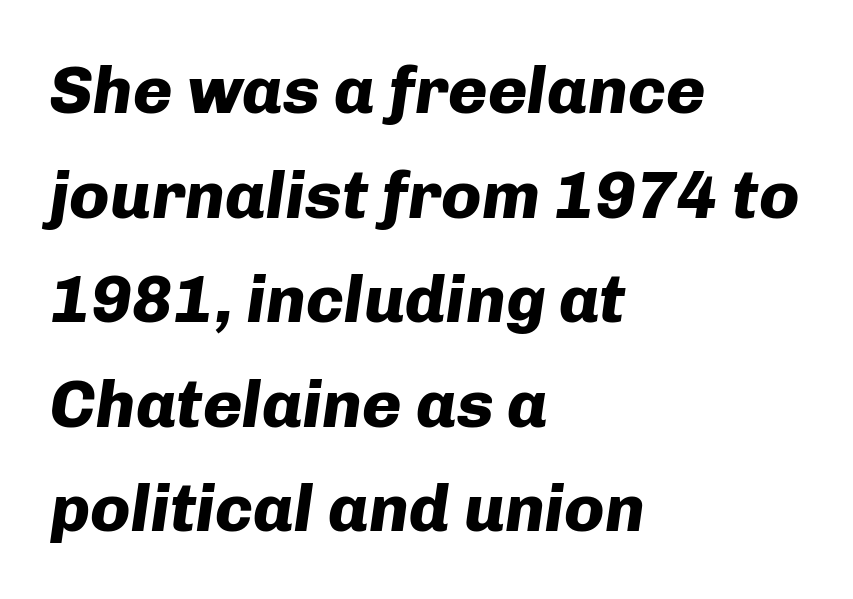
The image shows 67 px heavy type, italic (leaning right); set left-aligned, normal line spacing (1.56x), normal letter spacing, not underlined; low stroke contrast and a medium x-height.
